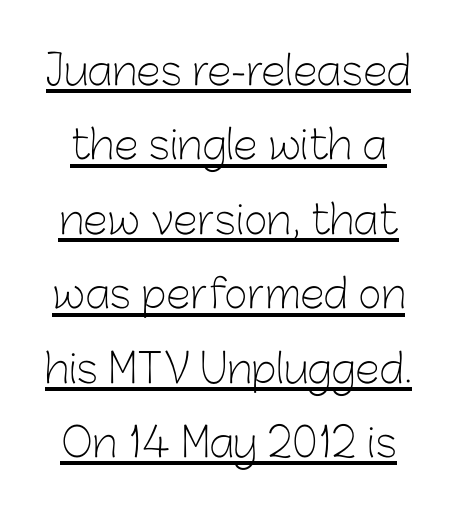
Stem width sits at or under what a default text font uses. The passage shown is underscored from start to finish. Posture: straight, roman, zero tilt. Spacing verdict: proportional, widths tailored to each character. Letterform terminals end flat and unadorned throughout the passage.
